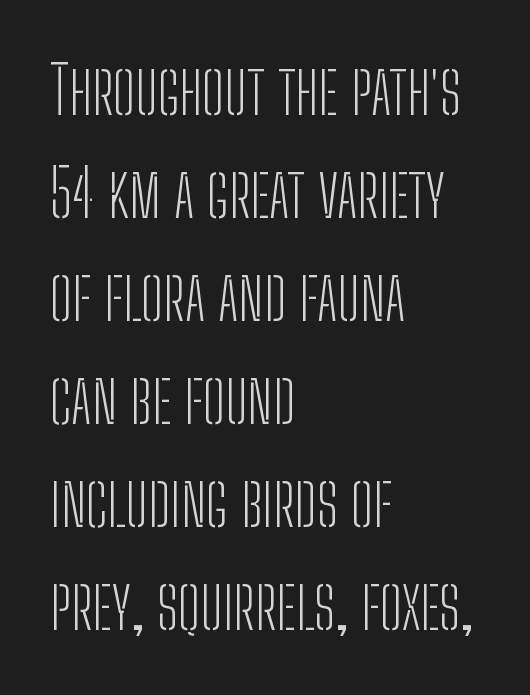
{"serif": "no", "italic": "no", "bold": "no", "weight": "light", "width": "condensed", "stroke_contrast": "low", "x_height": "medium", "monospaced": "no", "underline": "no", "align": "left", "line_spacing": "normal", "line_spacing_ratio": 1.56, "letter_spacing": "normal", "letter_spacing_em": 0.0, "glyph_px": 66}
